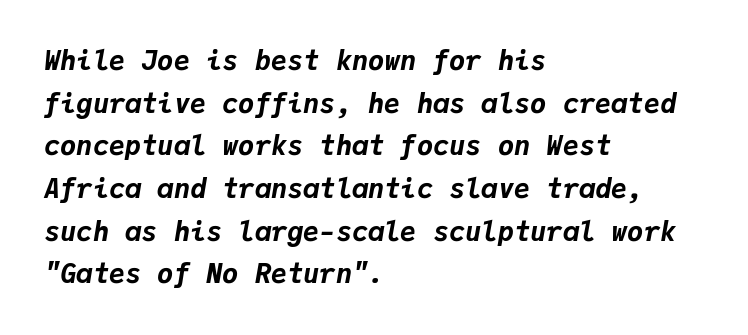
In terms of posture, this sample is oblique. Typesetter's note: full bold, strokes at maximum text heaviness. The leading is moderate, giving the passage an even texture. Each word holds together tightly as a unit, with standard inter-letter gaps. Type without underlining.
